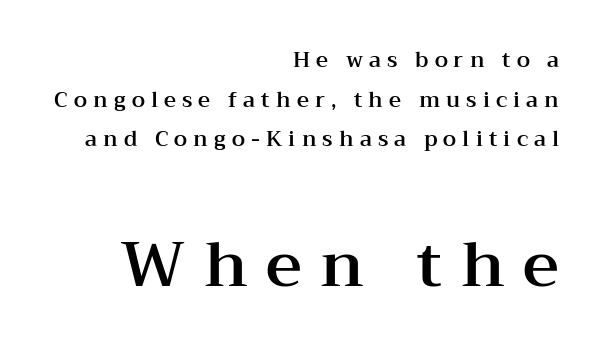
Q: Is the text italic (slanted)? A: No, it is upright.
Q: Is the typeface a serif or a sans-serif typeface? A: Serif.
Q: Is the text underlined? A: No.
Q: How is the paragraph aligned? A: Right-aligned.
Q: Is the spacing between letters normal or unusually wide? A: Unusually wide.
Q: Which block of text is set in a larger size, the first (top) or the second (bottom)? A: The second (bottom) one.
Q: Width (condensed, normal, or wide)? A: Wide.
Q: Stroke contrast? A: Medium.
Q: x-height? A: Medium.
Q: Monospaced? A: No.
